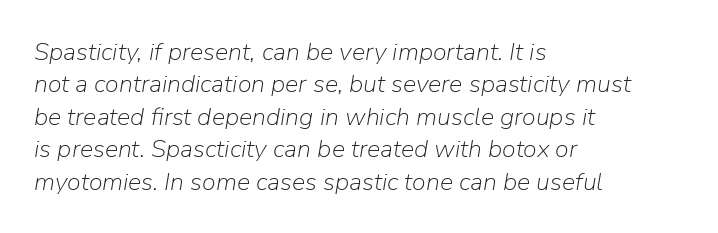
A classic flush-left, rag-right setting is used for this passage. What stands out about the letter spacing? Nothing — it is the standard amount. The specimen reads as italic at a glance. The gap between lines stays unmarked. Leading matches the norm, producing a regular column. Weight: regular or lighter.
